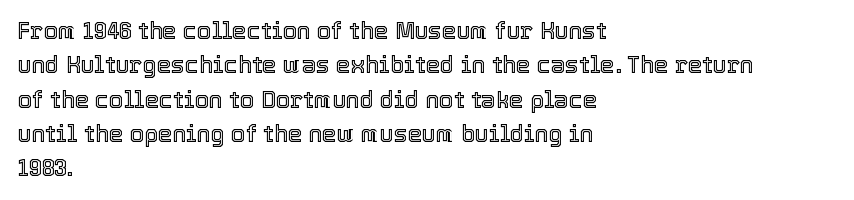
The image shows 23 px text type, upright; set left-aligned, normal line spacing (1.49x), normal letter spacing, not underlined.
